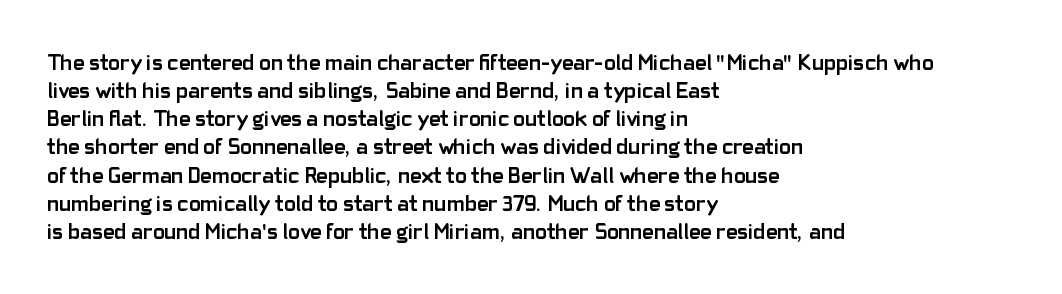
The image shows 22 px bold type, upright; set left-aligned, normal line spacing (1.28x), normal letter spacing, not underlined.
